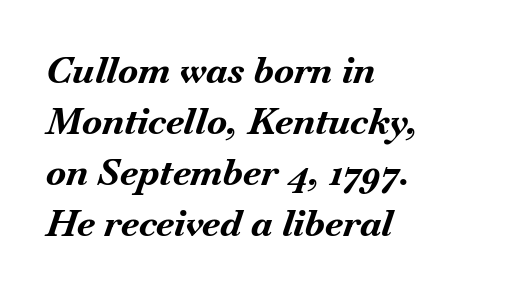
Posture: slanted. A dark, heavy texture on the line: the type is bold. Any mark beneath the type? The region is blank. Reading down the column, the eye jumps a familiar distance to each next line.
